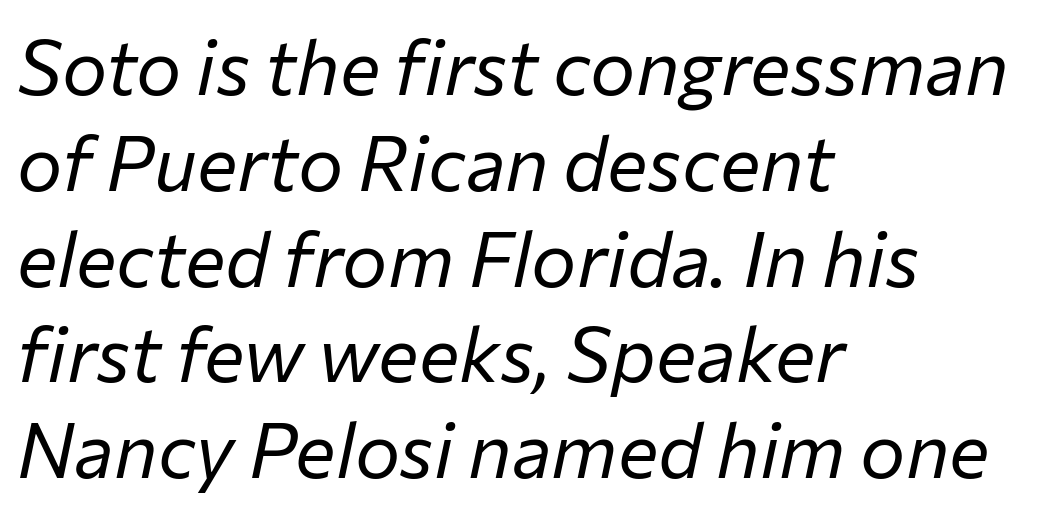
The image shows 76 px regular-weight type, italic (leaning right); set left-aligned, normal line spacing (1.26x), normal letter spacing, not underlined; low stroke contrast and a medium x-height.
